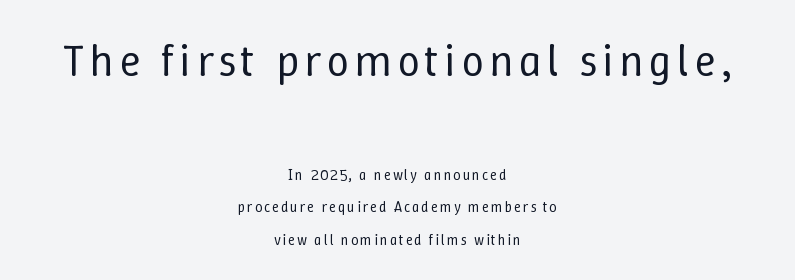
The image shows 45 px regular-weight type, upright; set centered, loose line spacing (2.17x), not underlined; the first (top) block is 3.0x larger; low stroke contrast and a medium x-height.
